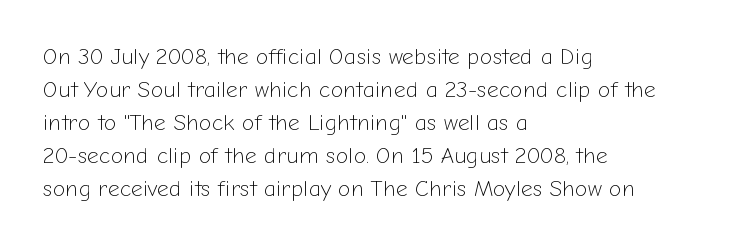
{"italic": "no", "bold": "no", "underline": "no", "align": "left", "line_spacing": "normal", "line_spacing_ratio": 1.44, "letter_spacing": "normal", "letter_spacing_em": 0.0, "glyph_px": 23}
